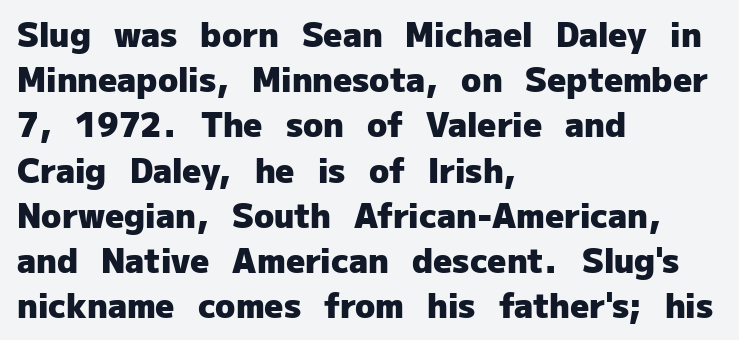
Q: Is the text bold? A: Yes.
Q: Is the text italic (slanted)? A: No, it is upright.
Q: Is the typeface a serif or a sans-serif typeface? A: Sans-serif.
Q: Is the text underlined? A: No.
Q: How is the paragraph aligned? A: Left-aligned.
Q: Is the spacing between letters normal or unusually wide? A: Normal.
Q: Is the spacing between lines tight, normal or loose? A: Normal.
Q: Width (condensed, normal, or wide)? A: Normal.
Q: Stroke contrast? A: Low.
Q: x-height? A: Medium.
Q: Monospaced? A: No.
